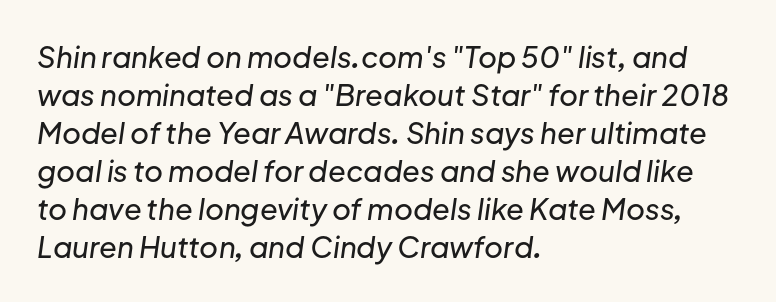
Q: Is the text italic (slanted)? A: Yes, it leans right by about 8 degrees.
Q: Is the text underlined? A: No.
Q: How is the paragraph aligned? A: Left-aligned.
Q: Is the spacing between letters normal or unusually wide? A: Normal.
Q: Is the spacing between lines tight, normal or loose? A: Normal.
Q: Width (condensed, normal, or wide)? A: Normal.
Q: Stroke contrast? A: Low.
Q: x-height? A: Medium.
Q: Monospaced? A: No.
